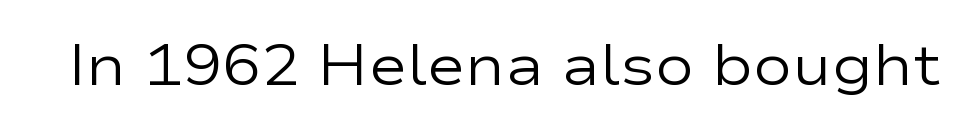
{"serif": "no", "italic": "no", "bold": "no", "weight": "regular", "width": "wide", "stroke_contrast": "low", "x_height": "medium", "monospaced": "no", "underline": "no", "letter_spacing": "normal", "letter_spacing_em": 0.0, "glyph_px": 58}
